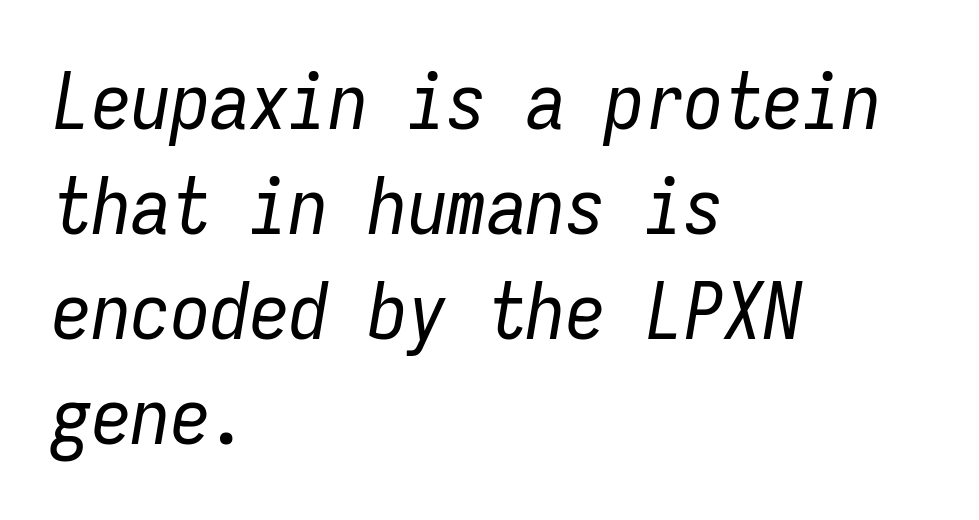
Q: Is the text bold? A: No.
Q: Is the text italic (slanted)? A: Yes, it leans right by about 9 degrees.
Q: Is the text underlined? A: No.
Q: How is the paragraph aligned? A: Left-aligned.
Q: Is the spacing between letters normal or unusually wide? A: Normal.
Q: Is the spacing between lines tight, normal or loose? A: Normal.
Q: Width (condensed, normal, or wide)? A: Condensed.
Q: Stroke contrast? A: Low.
Q: x-height? A: Medium.
Q: Monospaced? A: Yes.
